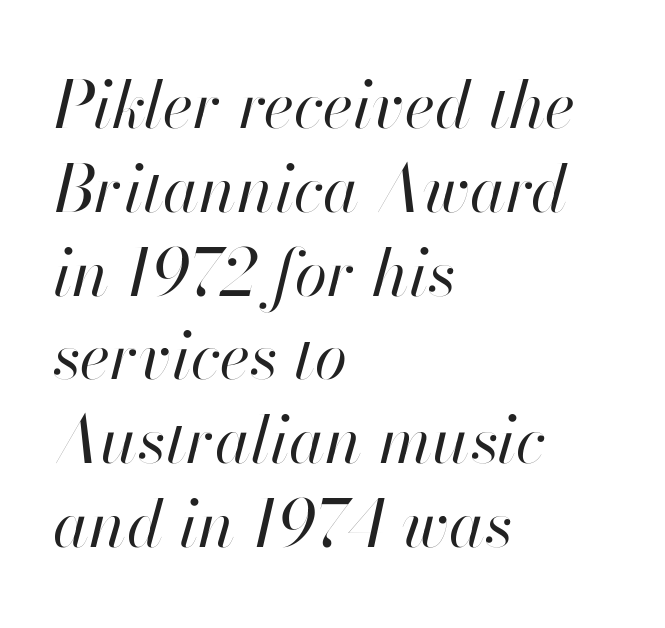
Each letter keeps its own natural width here, so spacing adapts to shape. The string is rendered with underlining switched off. Notice how descenders clear the ascenders below comfortably — that's standard leading. Stems here are at most as thick as an everyday book face. Each line starts at the same left margin while the right side varies.
